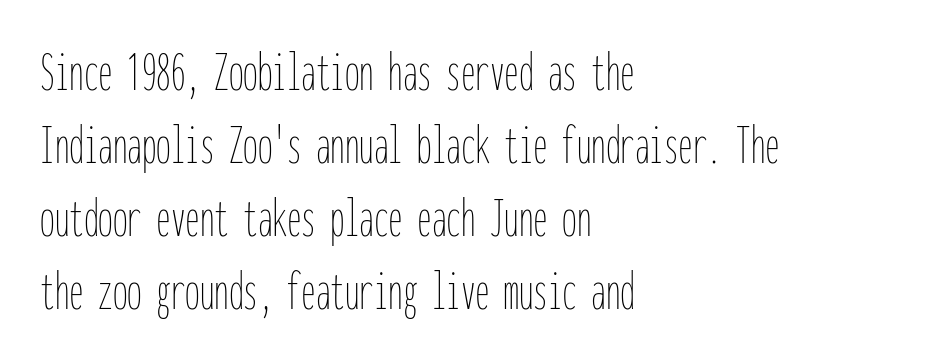
{"italic": "no", "bold": "no", "weight": "thin", "width": "condensed", "stroke_contrast": "low", "x_height": "medium", "monospaced": "yes", "underline": "no", "align": "left", "line_spacing": "normal", "line_spacing_ratio": 1.26, "letter_spacing": "normal", "letter_spacing_em": 0.0, "glyph_px": 58}
